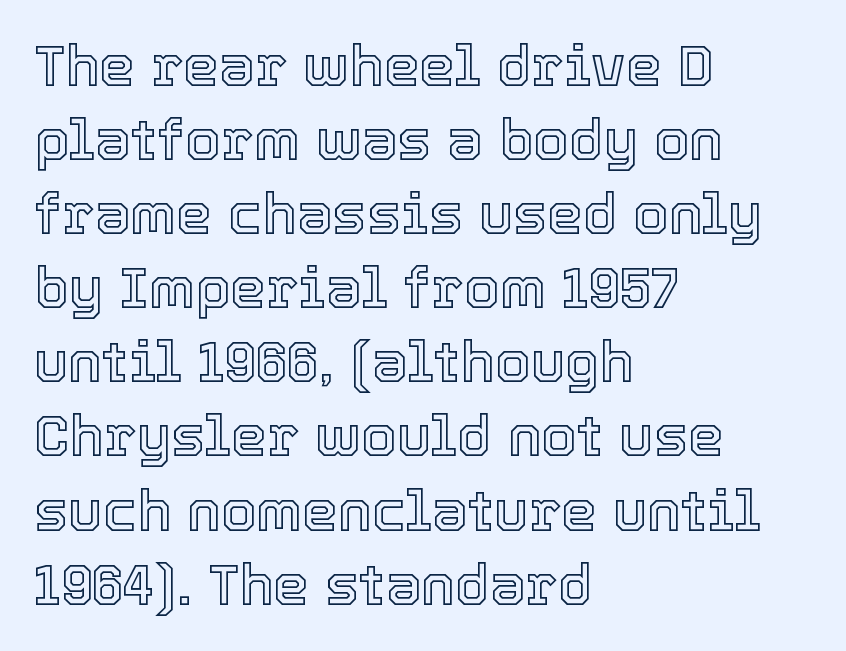
{"italic": "no", "width": "normal", "x_height": "medium", "monospaced": "no", "underline": "no", "align": "left", "line_spacing": "normal", "line_spacing_ratio": 1.3, "letter_spacing": "normal", "letter_spacing_em": 0.0, "glyph_px": 57}
